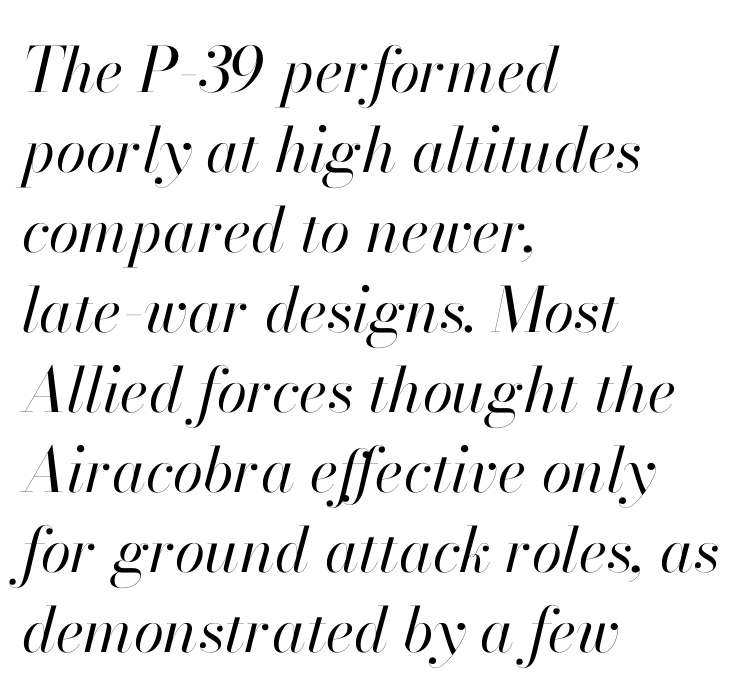
{"italic": "yes", "lean": "right", "slant_degrees": 13, "bold": "no", "weight": "regular", "width": "normal", "stroke_contrast": "high", "x_height": "small", "monospaced": "no", "underline": "no", "align": "left", "line_spacing": "normal", "line_spacing_ratio": 1.29, "letter_spacing": "normal", "letter_spacing_em": 0.0, "glyph_px": 62}
